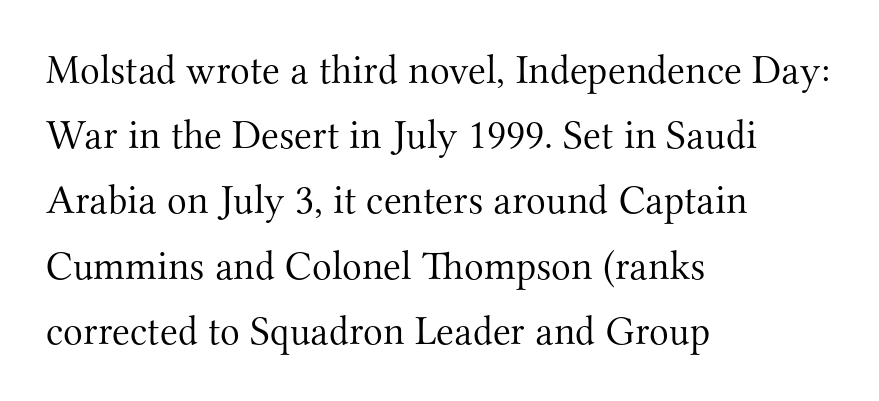
Q: Is the text bold? A: No.
Q: Is the text italic (slanted)? A: No, it is upright.
Q: Is the typeface a serif or a sans-serif typeface? A: Serif.
Q: Is the text underlined? A: No.
Q: How is the paragraph aligned? A: Left-aligned.
Q: Is the spacing between letters normal or unusually wide? A: Normal.
Q: Is the spacing between lines tight, normal or loose? A: Normal.
Q: Width (condensed, normal, or wide)? A: Normal.
Q: Stroke contrast? A: Medium.
Q: x-height? A: Small.
Q: Monospaced? A: No.
